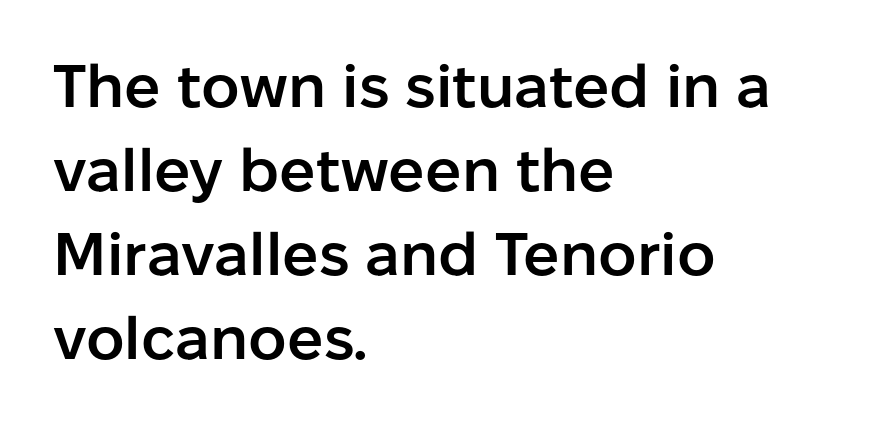
Q: Is the text bold? A: Semi-bold.
Q: Is the text italic (slanted)? A: No, it is upright.
Q: Is the typeface a serif or a sans-serif typeface? A: Sans-serif.
Q: Is the text underlined? A: No.
Q: How is the paragraph aligned? A: Left-aligned.
Q: Is the spacing between letters normal or unusually wide? A: Normal.
Q: Is the spacing between lines tight, normal or loose? A: Normal.
Q: Width (condensed, normal, or wide)? A: Normal.
Q: Stroke contrast? A: Low.
Q: x-height? A: Medium.
Q: Monospaced? A: No.
